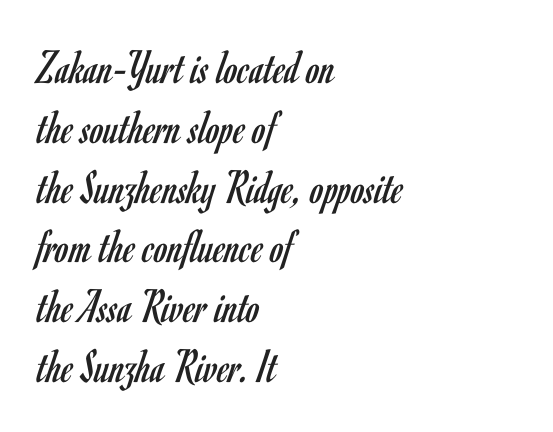
{"serif": "no", "bold": "no", "weight": "regular", "width": "condensed", "stroke_contrast": "low", "x_height": "small", "monospaced": "no", "underline": "no", "align": "left", "line_spacing_ratio": 1.22, "letter_spacing": "normal", "letter_spacing_em": 0.0, "glyph_px": 49}
